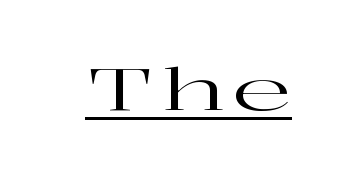
The image shows 58 px wide serif type, upright; set underlined; high stroke contrast and a medium x-height.
